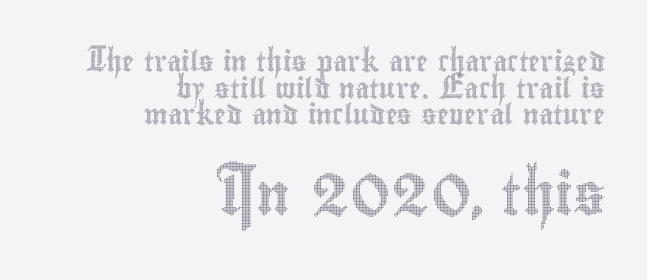
The line texture is even and compact thanks to regular tracking. Honestly, there is no underline to notice here at all. The designer left line spacing at the default. Here the second block reads like a headline and the first like body copy. Posture: vertical. Looks like regular typesetting: each glyph gets only the width it needs.
